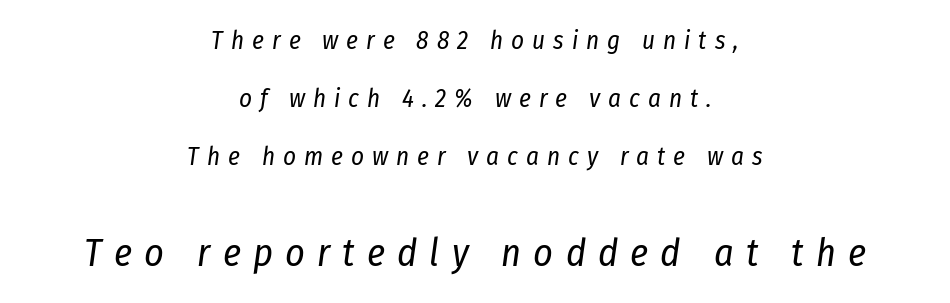
The image shows 38 px regular-weight, condensed type, italic (leaning right); set centered, loose line spacing (2.33x), unusually wide letter spacing (+0.32 em), not underlined; the second (bottom) block is 1.52x larger; low stroke contrast and a medium x-height.
